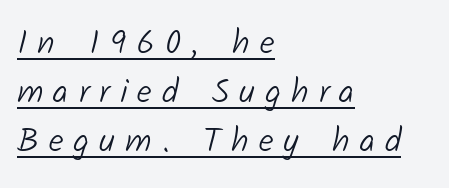
Glyph-to-glyph distance is far greater than everyday printed text. Are there feet on the stems? There aren't — it's a sans. The paragraph has a hard left edge and a soft right edge. Stems and bowls with no extra thickness — not bold. Compared with typical paragraphs, the rows here are spaced about the same. Notice how a bar underscores the lettering throughout.
